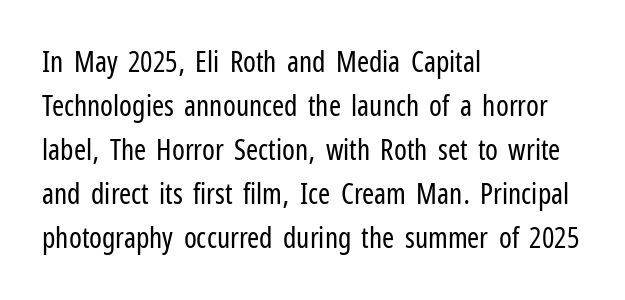
Stroke terminals: plain, sans-serif. There is no visible air inserted between adjacent glyphs. This sample has the flowing, uneven cadence of proportional lettering. The axis of the letterforms is exactly vertical. The words here are not underlined. Is the type heavy? It reads as light-to-regular instead.
